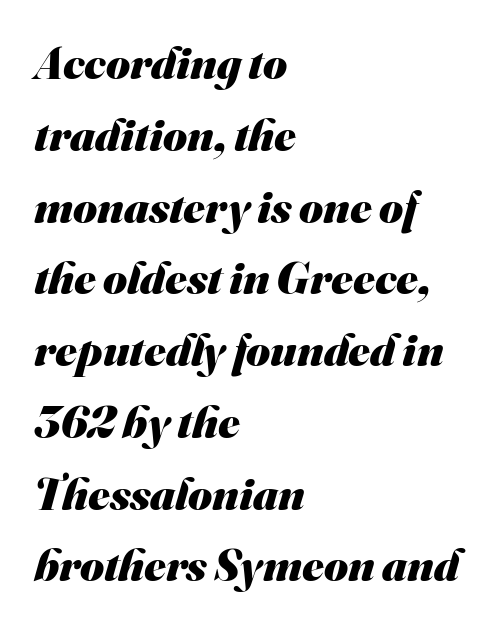
{"serif": "no", "bold": "yes", "weight": "heavy", "width": "normal", "stroke_contrast": "medium", "x_height": "small", "monospaced": "no", "underline": "no", "align": "left", "line_spacing": "normal", "line_spacing_ratio": 1.56, "letter_spacing": "normal", "letter_spacing_em": 0.0, "glyph_px": 46}
